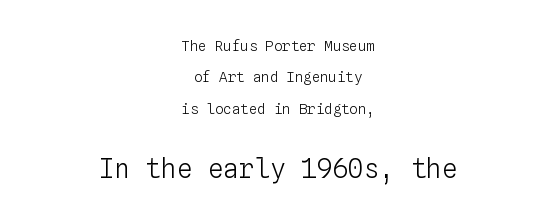
Style check: upright. Words appear dense and cohesive because spacing is normal. Scale increases going downward across the two blocks. The face looks like a standard text weight, possibly lighter.
